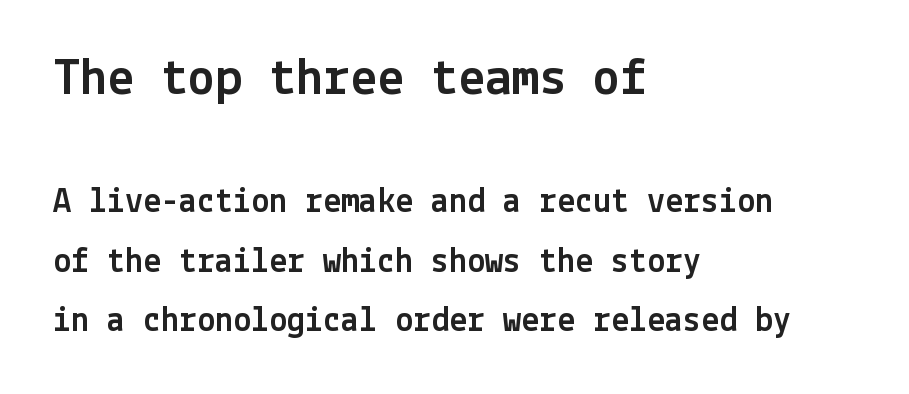
{"serif": "no", "italic": "no", "width": "normal", "x_height": "medium", "underline": "no", "align": "left", "line_spacing": "normal", "line_spacing_ratio": 1.65, "letter_spacing": "normal", "letter_spacing_em": 0.0, "larger_block": "first", "size_ratio": 1.5, "glyph_px": 54}
